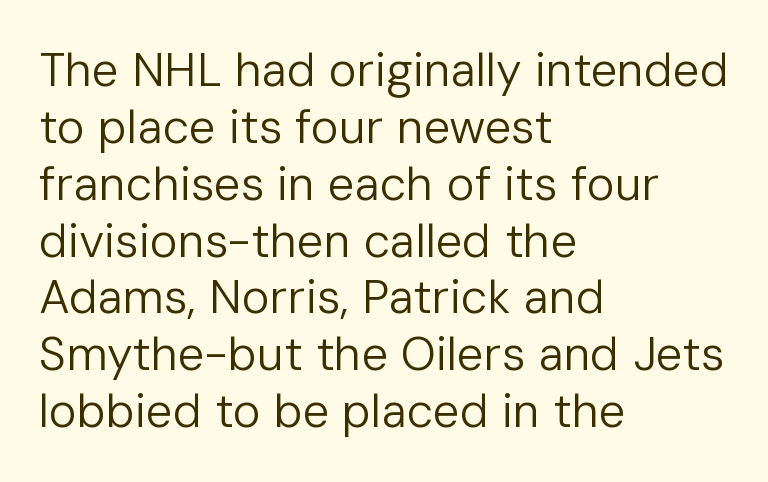
Q: Is the text bold? A: No.
Q: Is the text italic (slanted)? A: No, it is upright.
Q: Is the typeface a serif or a sans-serif typeface? A: Sans-serif.
Q: Is the text underlined? A: No.
Q: How is the paragraph aligned? A: Left-aligned.
Q: Is the spacing between letters normal or unusually wide? A: Normal.
Q: Width (condensed, normal, or wide)? A: Normal.
Q: Stroke contrast? A: Low.
Q: x-height? A: Medium.
Q: Monospaced? A: No.
